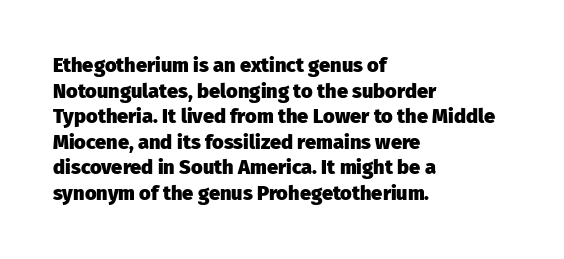
Q: Is the text bold? A: Yes.
Q: Is the text italic (slanted)? A: No, it is upright.
Q: Is the text underlined? A: No.
Q: How is the paragraph aligned? A: Left-aligned.
Q: Is the spacing between letters normal or unusually wide? A: Normal.
Q: Is the spacing between lines tight, normal or loose? A: Normal.
